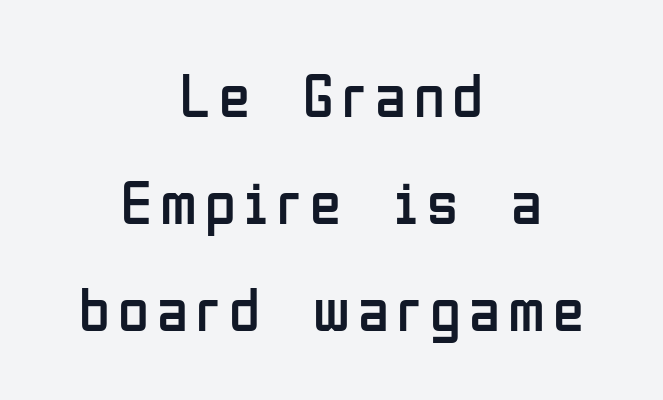
{"serif": "no", "italic": "no", "bold": "no", "weight": "regular", "width": "condensed", "stroke_contrast": "low", "x_height": "medium", "monospaced": "no", "underline": "no", "align": "center", "line_spacing": "normal", "line_spacing_ratio": 1.7, "glyph_px": 63}
